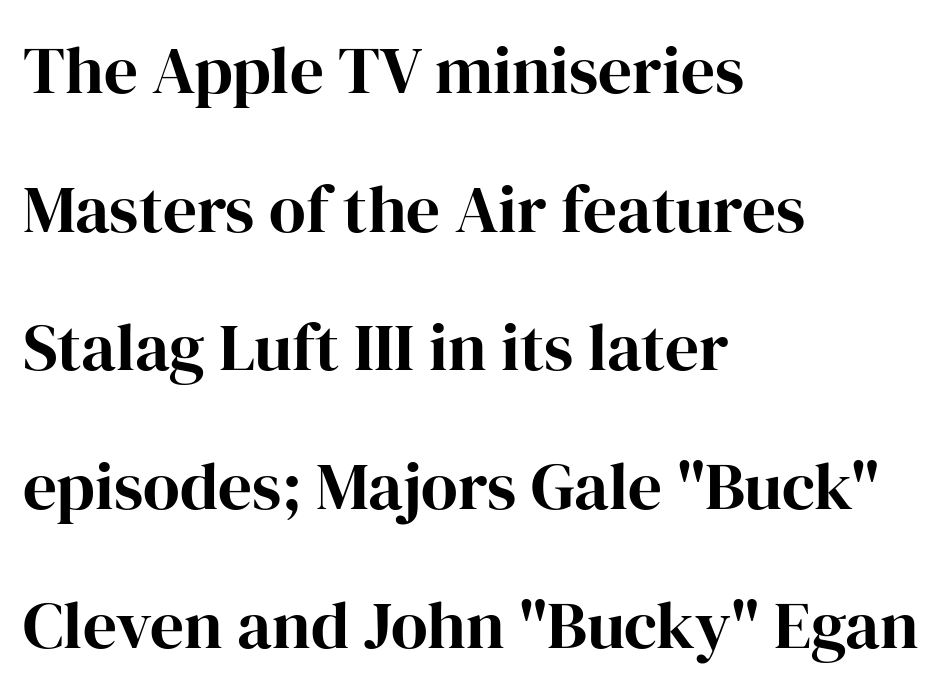
The image shows 67 px serif type, upright; set left-aligned, loose line spacing (2.07x), normal letter spacing, not underlined; high stroke contrast and a medium x-height.
